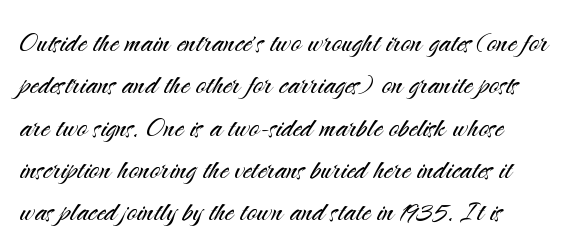
Q: Is the text bold? A: No.
Q: Is the text italic (slanted)? A: Yes.
Q: Is the typeface a serif or a sans-serif typeface? A: Sans-serif.
Q: Is the text underlined? A: No.
Q: Is the spacing between letters normal or unusually wide? A: Normal.
Q: Width (condensed, normal, or wide)? A: Normal.
Q: Stroke contrast? A: Medium.
Q: x-height? A: Small.
Q: Monospaced? A: No.
